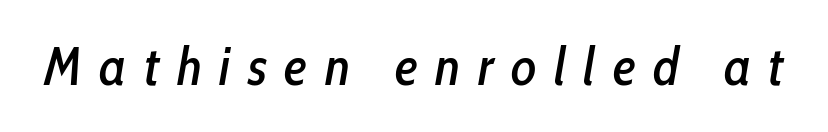
Q: Is the text italic (slanted)? A: Yes, it leans right by about 10 degrees.
Q: Is the text underlined? A: No.
Q: Is the spacing between letters normal or unusually wide? A: Unusually wide.
Q: Width (condensed, normal, or wide)? A: Condensed.
Q: Stroke contrast? A: Low.
Q: x-height? A: Medium.
Q: Monospaced? A: No.
